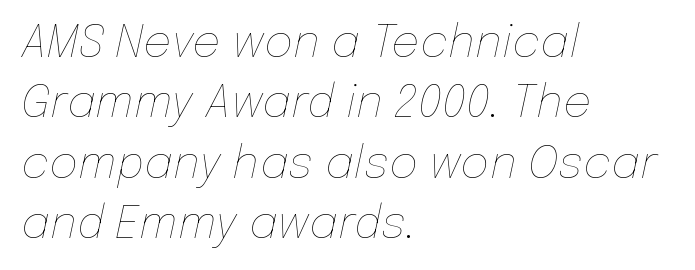
The image shows 45 px thin type, italic (leaning right); set left-aligned, normal line spacing (1.34x), normal letter spacing, not underlined; low stroke contrast and a medium x-height.
